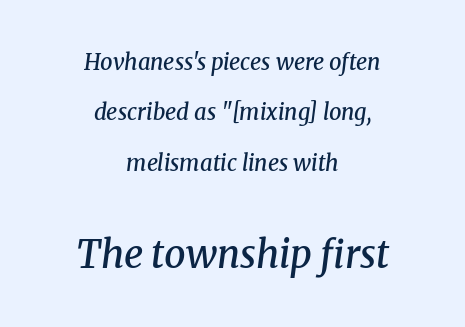
The image shows 38 px semibold serif type, italic (leaning right); set centered, loose line spacing (2.29x), normal letter spacing, not underlined; the second (bottom) block is 1.73x larger; medium stroke contrast and a medium x-height.
